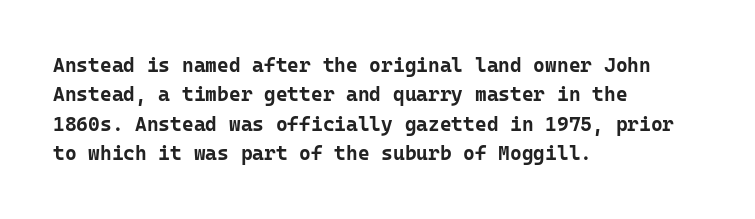
{"italic": "no", "bold": "yes", "underline": "no", "align": "left", "line_spacing": "normal", "line_spacing_ratio": 1.47, "letter_spacing": "normal", "letter_spacing_em": 0.0, "glyph_px": 20}
